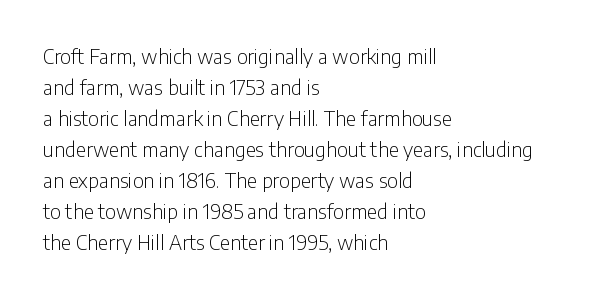
The image shows 20 px text type, upright; set left-aligned, normal line spacing (1.55x), normal letter spacing, not underlined.
